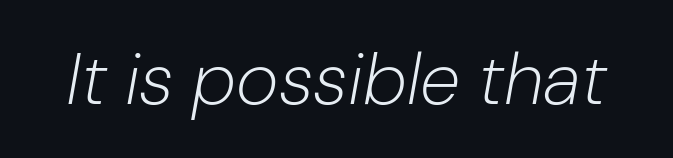
Proportional: the letters do not fall into vertical columns. Slanted lettering throughout. Summary of weight: not heavy and not bold. Beneath every word, the page is bare. Nobody touched the tracking dial on this one.
